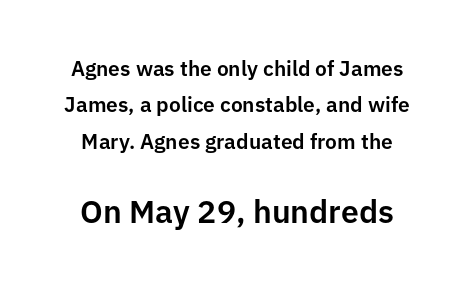
Q: Is the text italic (slanted)? A: No, it is upright.
Q: Is the typeface a serif or a sans-serif typeface? A: Sans-serif.
Q: Is the text underlined? A: No.
Q: How is the paragraph aligned? A: Centered.
Q: Is the spacing between letters normal or unusually wide? A: Normal.
Q: Which block of text is set in a larger size, the first (top) or the second (bottom)? A: The second (bottom) one.
Q: Width (condensed, normal, or wide)? A: Normal.
Q: Stroke contrast? A: Low.
Q: x-height? A: Medium.
Q: Monospaced? A: No.
